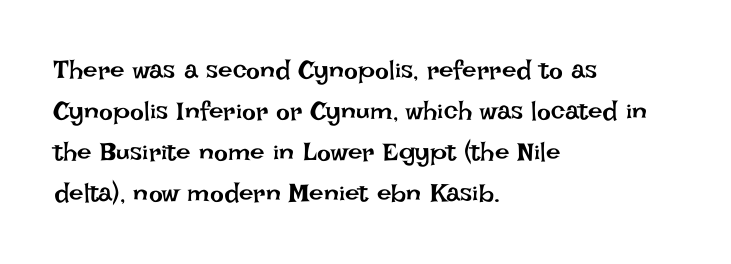
The words here are not underlined. Unbolded letterforms with no extra heft. Quick note: interline space is typical. These lines stack with their left ends in a neat column. Ordinary non-slanted type is in use. Here the glyphs are tracked normally, forming tight word shapes.
